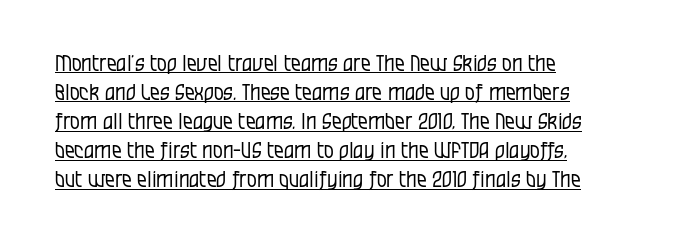
Line beginnings align vertically; line endings do not. Notice how the stems are strictly vertical — no italics here. A baseline rule has been typeset under these characters. This sample uses plain, unmodified letter spacing. The face looks like a standard text weight, possibly lighter. The designer left line spacing at the default.
